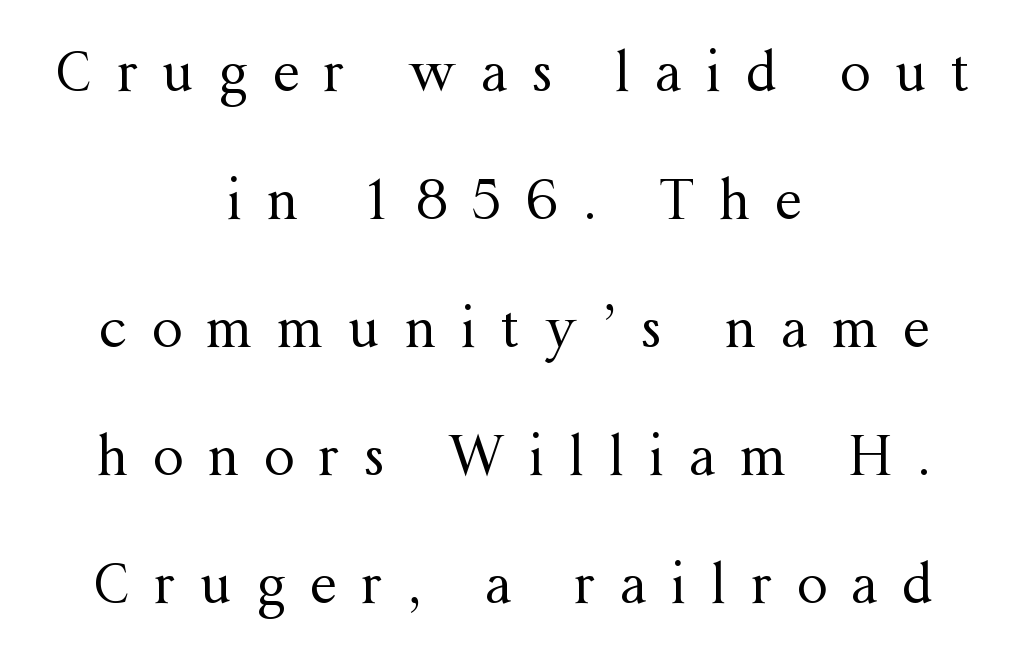
Typographically, this falls in the serif category. Spacing between characters has been opened up far beyond the box default. The paragraph shown floats in the horizontal middle. Rows of type keep a wide berth in the vertical direction. Is there any slant? The stems are plumb. Bare-footed words on every line.
